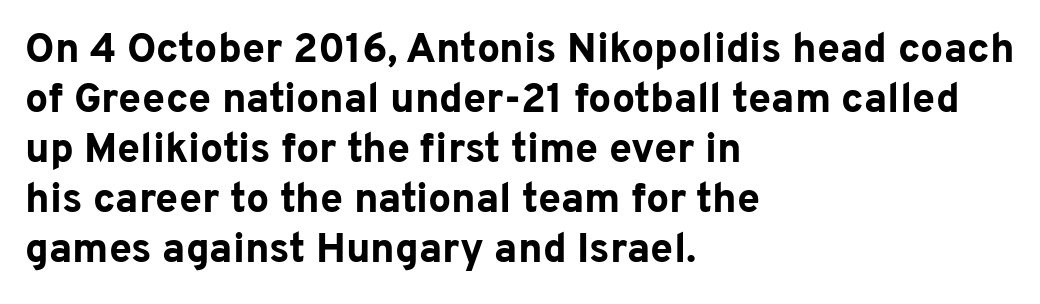
{"serif": "no", "italic": "no", "bold": "yes", "weight": "bold", "width": "normal", "stroke_contrast": "low", "x_height": "medium", "monospaced": "no", "underline": "no", "align": "left", "line_spacing_ratio": 1.22, "letter_spacing": "normal", "letter_spacing_em": 0.0, "glyph_px": 41}
